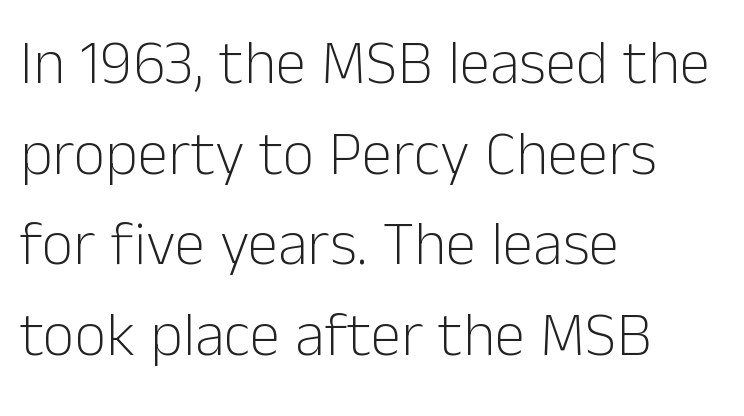
Q: Is the text bold? A: No.
Q: Is the text italic (slanted)? A: No, it is upright.
Q: Is the typeface a serif or a sans-serif typeface? A: Sans-serif.
Q: Is the text underlined? A: No.
Q: How is the paragraph aligned? A: Left-aligned.
Q: Is the spacing between letters normal or unusually wide? A: Normal.
Q: Is the spacing between lines tight, normal or loose? A: Normal.
Q: Width (condensed, normal, or wide)? A: Normal.
Q: Stroke contrast? A: Low.
Q: x-height? A: Medium.
Q: Monospaced? A: No.
